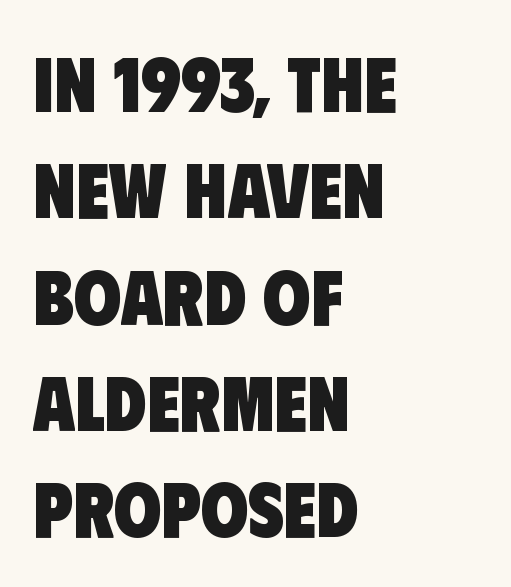
The image shows 77 px heavy, condensed sans-serif type; set left-aligned, normal line spacing (1.38x), normal letter spacing, not underlined; low stroke contrast and a large x-height.
